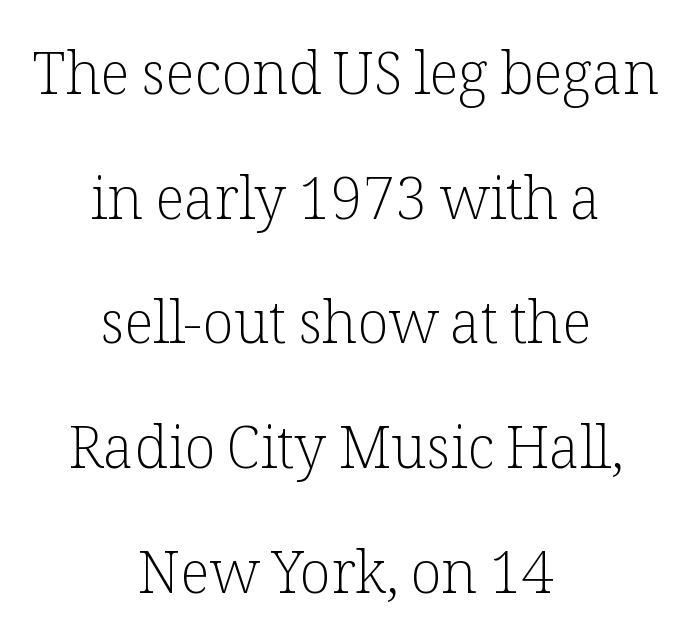
{"serif": "yes", "italic": "no", "bold": "no", "weight": "light", "width": "normal", "stroke_contrast": "low", "x_height": "medium", "monospaced": "no", "underline": "no", "align": "center", "line_spacing": "loose", "line_spacing_ratio": 2.15, "letter_spacing": "normal", "letter_spacing_em": 0.0, "glyph_px": 58}
